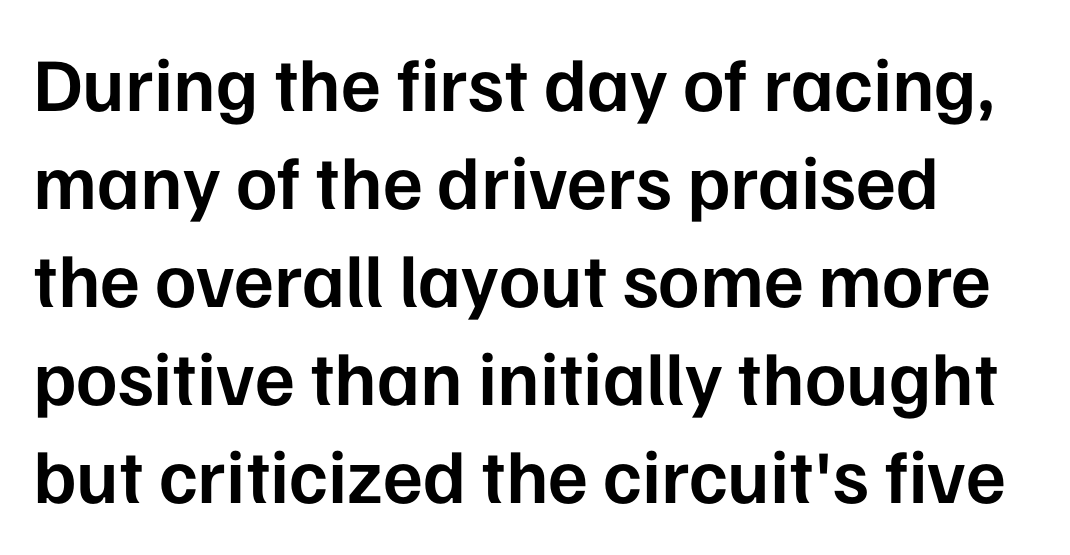
The image shows 76 px semibold sans-serif type, upright; set normal line spacing (1.29x), normal letter spacing, not underlined; low stroke contrast and a medium x-height.
